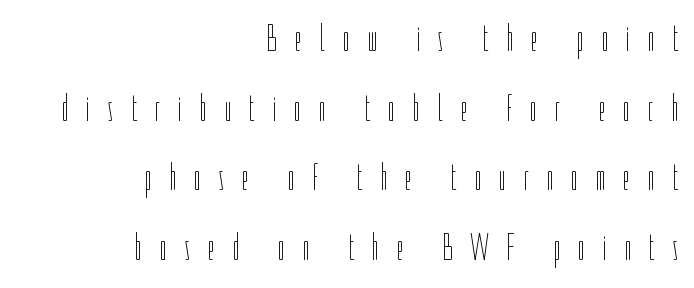
Casual observation: everything's shoved over to the right. The type sits square on the baseline with zero lean. How are the letters spaced? Widely, with obvious added tracking. You could not count columns in this text — the font is proportionally spaced. The weight tops out at a normal text grade.
